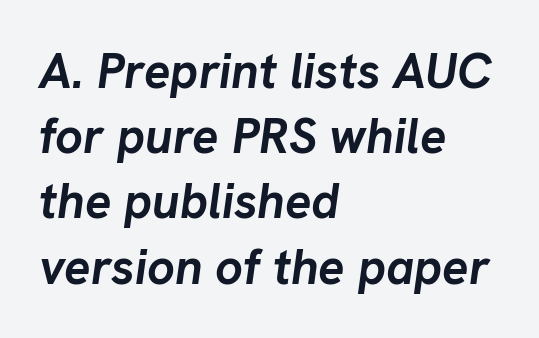
Q: Is the text bold? A: Yes.
Q: Is the text italic (slanted)? A: Yes, it leans right by about 8 degrees.
Q: Is the text underlined? A: No.
Q: How is the paragraph aligned? A: Left-aligned.
Q: Is the spacing between letters normal or unusually wide? A: Normal.
Q: Is the spacing between lines tight, normal or loose? A: Normal.
Q: Width (condensed, normal, or wide)? A: Normal.
Q: Stroke contrast? A: Low.
Q: x-height? A: Medium.
Q: Monospaced? A: No.
